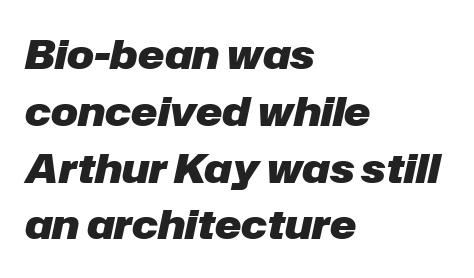
The image shows 40 px heavy type, italic (leaning right); set left-aligned, normal line spacing (1.42x), normal letter spacing, not underlined; low stroke contrast and a medium x-height.
